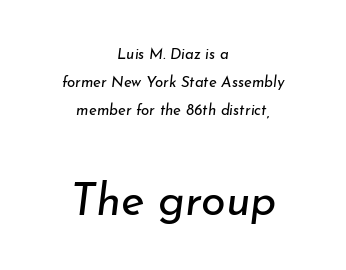
{"italic": "yes", "lean": "right", "slant_degrees": 7, "bold": "no", "weight": "regular", "width": "normal", "stroke_contrast": "low", "x_height": "small", "monospaced": "no", "underline": "no", "align": "center", "line_spacing_ratio": 1.86, "letter_spacing": "normal", "letter_spacing_em": 0.0, "larger_block": "second", "size_ratio": 3.0, "glyph_px": 45}
